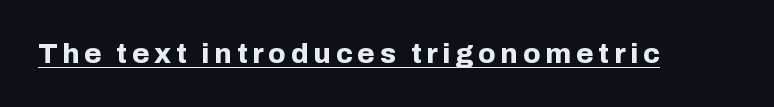
{"serif": "no", "italic": "no", "bold": "yes", "weight": "bold", "width": "normal", "stroke_contrast": "low", "x_height": "medium", "monospaced": "no", "underline": "yes", "glyph_px": 28}
